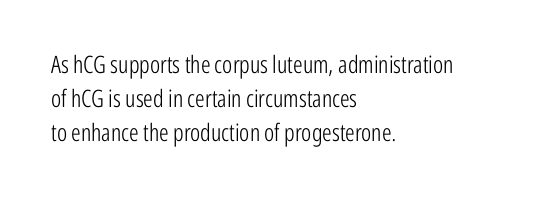
Decoration check: the copy has no underline. Teacher's note: observe the even left margin — that is flush-left alignment. Interline gaps are of average width in this sample. No chunkiness to these letters — they're not bold. These lines were composed using upright roman letters.
